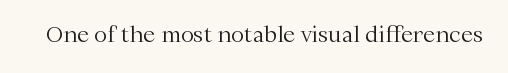
{"italic": "no", "bold": "no", "underline": "no", "letter_spacing": "normal", "letter_spacing_em": 0.0, "glyph_px": 22}
